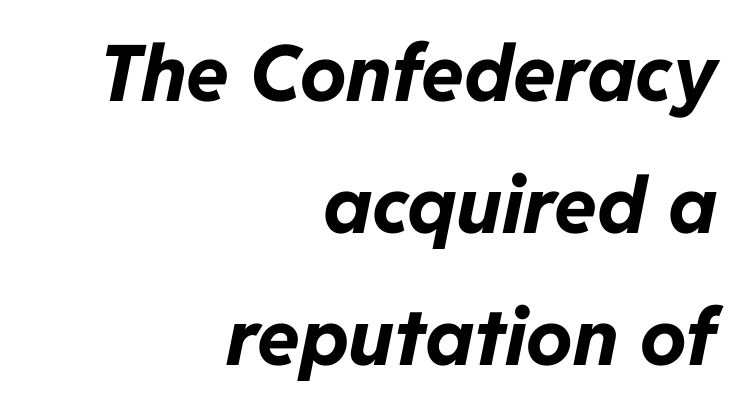
The image shows 78 px bold type, italic (leaning right); set right-aligned, normal line spacing (1.69x), normal letter spacing, not underlined; low stroke contrast and a medium x-height.
